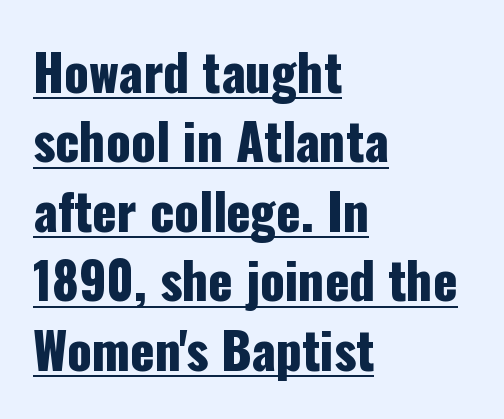
The image shows 50 px condensed sans-serif type, upright; set left-aligned, normal line spacing (1.39x), normal letter spacing, underlined; low stroke contrast and a medium x-height.
